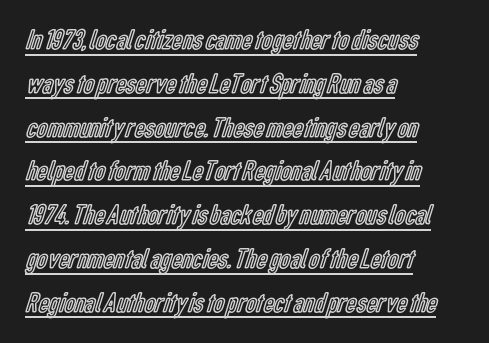
Q: Is the text italic (slanted)? A: Yes.
Q: Is the text underlined? A: Yes.
Q: How is the paragraph aligned? A: Left-aligned.
Q: Is the spacing between letters normal or unusually wide? A: Normal.
Q: Is the spacing between lines tight, normal or loose? A: Normal.
Q: Width (condensed, normal, or wide)? A: Condensed.
Q: x-height? A: Medium.
Q: Monospaced? A: No.
